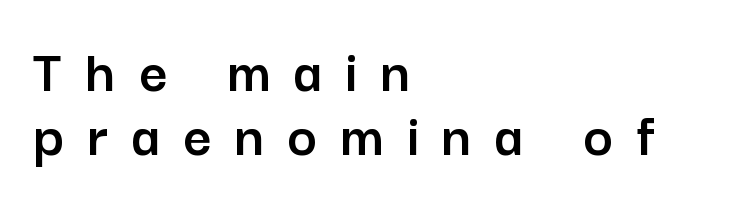
The face used here is proportionally spaced, like ordinary book or web type. The rendering uses a small line-height, squeezing the rows. A typesetter would call this heavily tracked-out type. Note: no serifs on the glyphs. The ragged edge is on the right, which tells us the setting is flush left.
